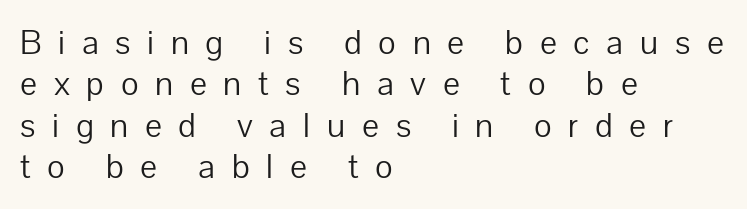
{"serif": "no", "italic": "no", "bold": "no", "weight": "light", "width": "normal", "stroke_contrast": "low", "x_height": "medium", "monospaced": "no", "underline": "no", "align": "left", "line_spacing_ratio": 1.22, "letter_spacing": "wide", "letter_spacing_em": 0.49, "glyph_px": 34}
